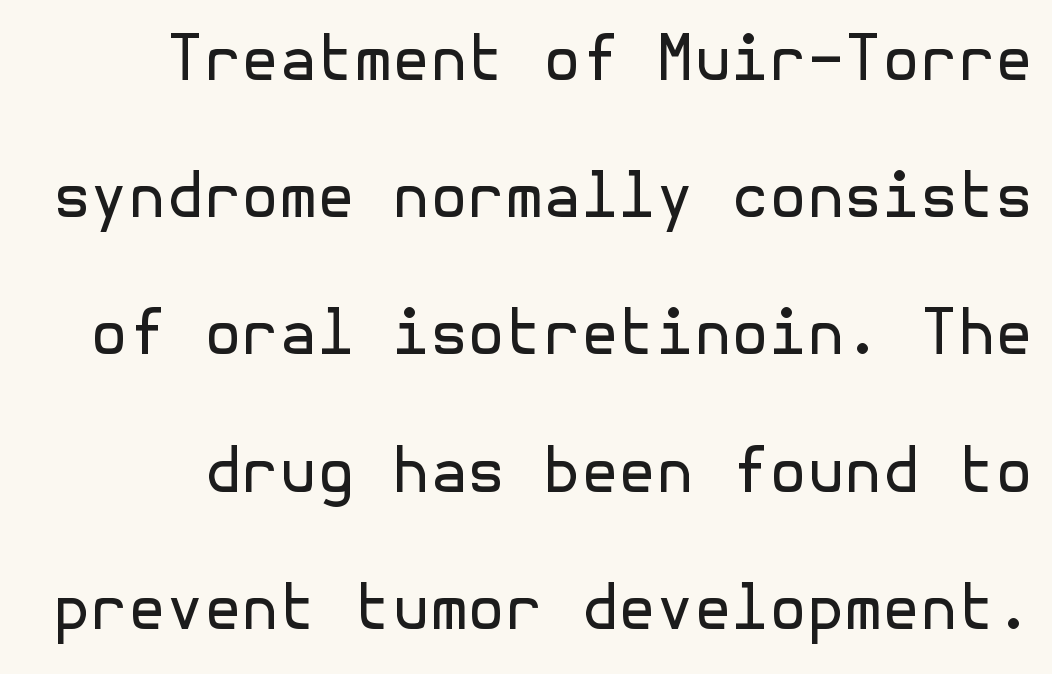
Here the glyphs are tracked normally, forming tight word shapes. The lines are spread far apart with generous leading. The string is rendered with underlining switched off. Unlike a traditional serif, this face leaves its strokes unadorned.
